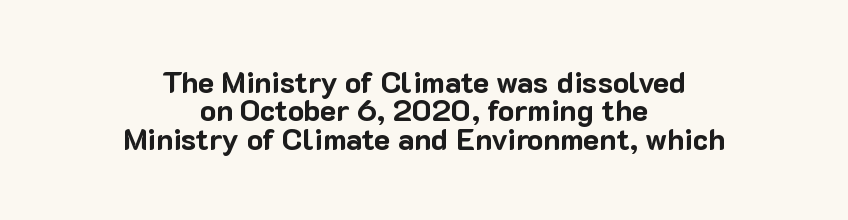
The typesetter chose a symmetrical, centered arrangement here. No extra tracking has been applied to these lines. These lines huddle together more closely than default settings would place them. Designer's note — italics off, roman on. Spacing verdict: proportional, widths tailored to each character. Typographic density is high because the face is bold.
